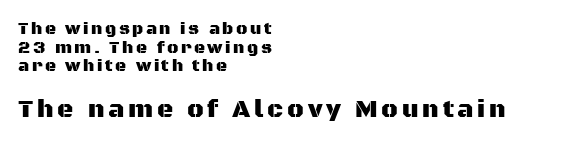
Q: Is the text italic (slanted)? A: No, it is upright.
Q: Is the text underlined? A: No.
Q: How is the paragraph aligned? A: Left-aligned.
Q: Is the spacing between lines tight, normal or loose? A: Tight.
Q: Which block of text is set in a larger size, the first (top) or the second (bottom)? A: The second (bottom) one.
